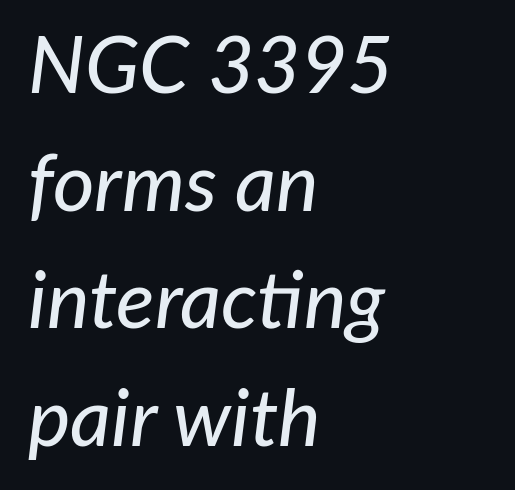
The image shows 80 px text type, italic (leaning right); set left-aligned, normal line spacing (1.47x), normal letter spacing, not underlined; low stroke contrast and a medium x-height.
